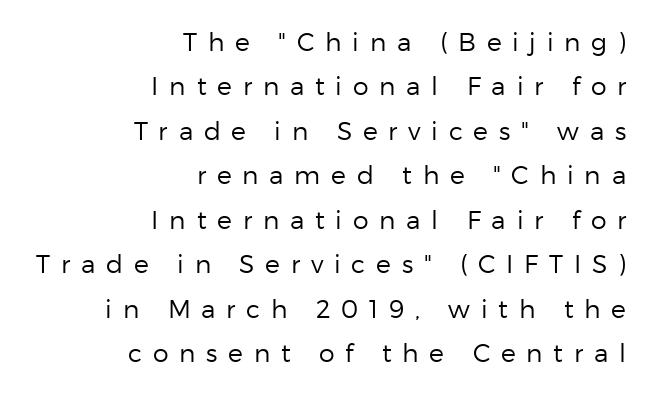
Q: Is the text bold? A: No.
Q: Is the text italic (slanted)? A: No, it is upright.
Q: Is the text underlined? A: No.
Q: How is the paragraph aligned? A: Right-aligned.
Q: Is the spacing between letters normal or unusually wide? A: Unusually wide.
